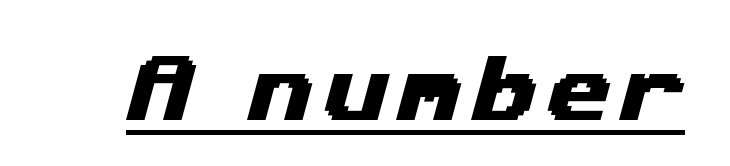
Q: Is the typeface a serif or a sans-serif typeface? A: Sans-serif.
Q: Is the text underlined? A: Yes.
Q: Width (condensed, normal, or wide)? A: Wide.
Q: Stroke contrast? A: Medium.
Q: x-height? A: Medium.
Q: Monospaced? A: No.
